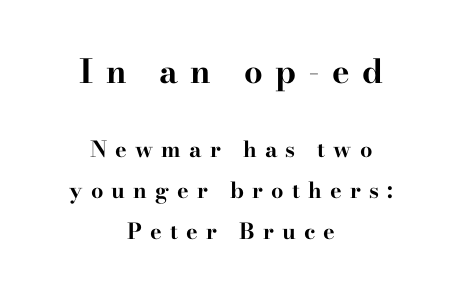
{"serif": "yes", "italic": "no", "bold": "yes", "weight": "bold", "width": "wide", "stroke_contrast": "high", "x_height": "small", "monospaced": "no", "underline": "no", "align": "center", "line_spacing_ratio": 1.85, "letter_spacing": "wide", "letter_spacing_em": 0.37, "larger_block": "first", "size_ratio": 1.5, "glyph_px": 33}
